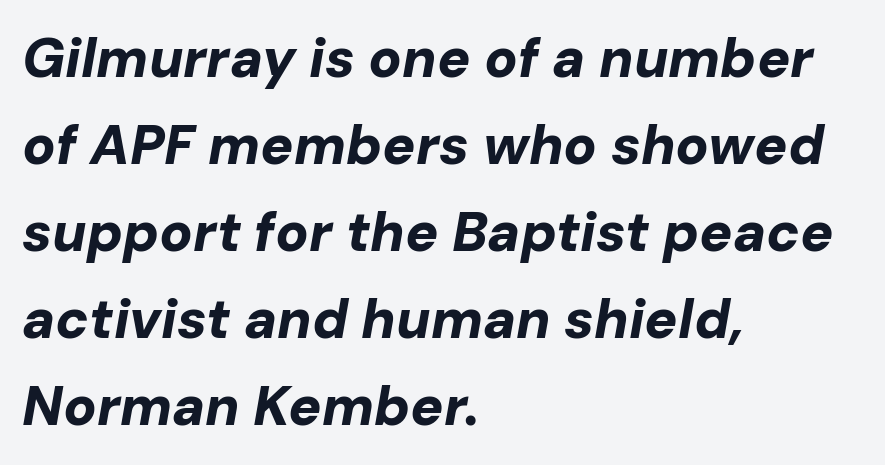
Only glyphs here, with clear space below each row. Honestly, the row spacing looks completely unremarkable. These lines stack with their left ends in a neat column. Here the designer chose a conventional face with non-uniform glyph widths. Yep, that's italic — everything's leaning.
